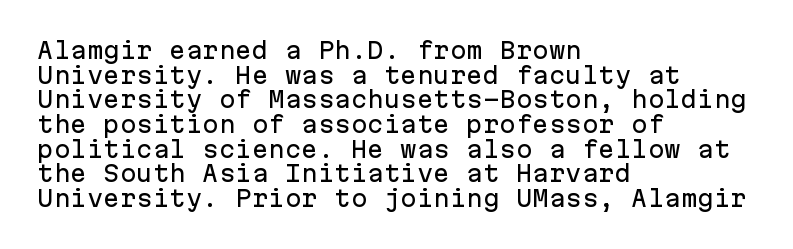
The image shows 22 px text type, upright; set left-aligned, tight line spacing (1.12x), normal letter spacing, not underlined.
